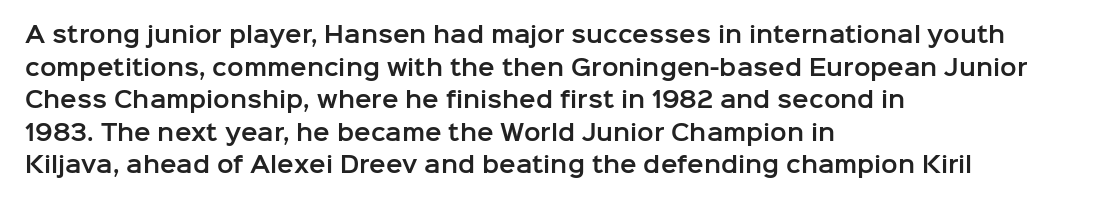
Q: Is the text italic (slanted)? A: No, it is upright.
Q: Is the text underlined? A: No.
Q: How is the paragraph aligned? A: Left-aligned.
Q: Is the spacing between letters normal or unusually wide? A: Normal.
Q: Is the spacing between lines tight, normal or loose? A: Normal.
